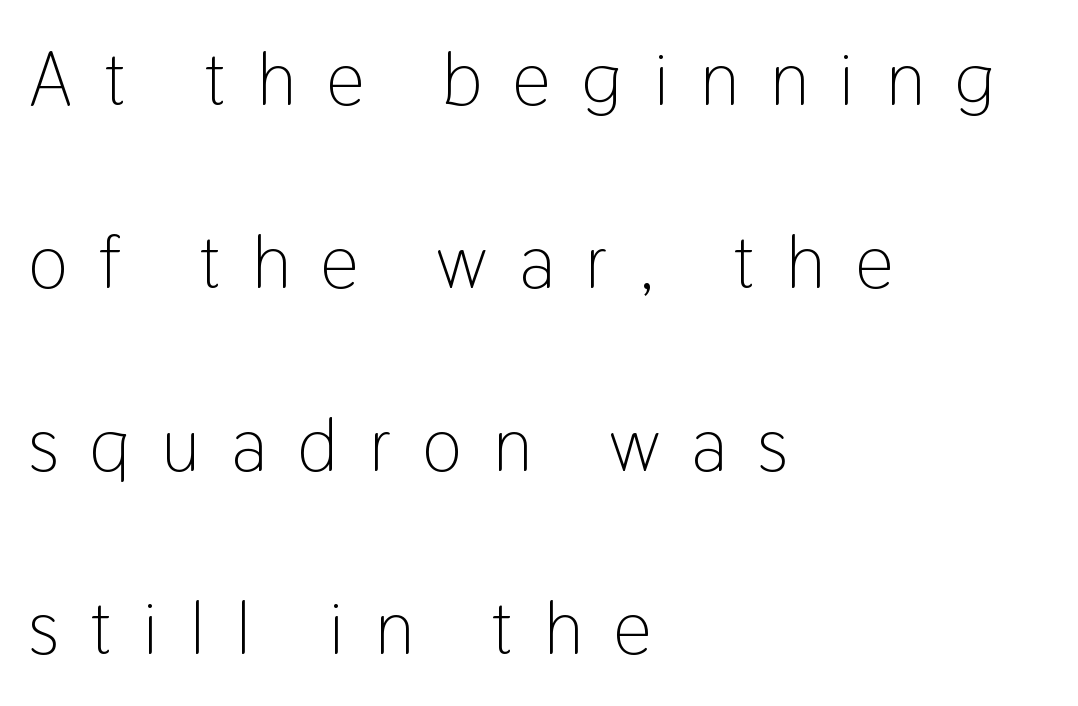
Q: Is the text bold? A: No.
Q: Is the text italic (slanted)? A: No, it is upright.
Q: Is the typeface a serif or a sans-serif typeface? A: Sans-serif.
Q: Is the text underlined? A: No.
Q: How is the paragraph aligned? A: Left-aligned.
Q: Is the spacing between letters normal or unusually wide? A: Unusually wide.
Q: Is the spacing between lines tight, normal or loose? A: Loose.
Q: Width (condensed, normal, or wide)? A: Condensed.
Q: Stroke contrast? A: Low.
Q: x-height? A: Medium.
Q: Monospaced? A: No.
